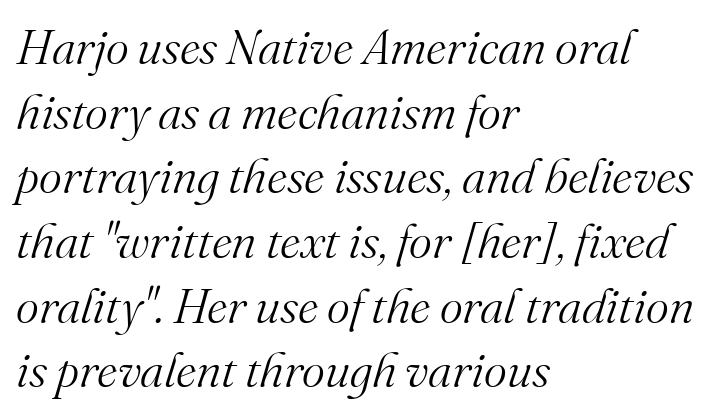
{"serif": "yes", "italic": "yes", "lean": "right", "slant_degrees": 16, "bold": "no", "weight": "light", "width": "normal", "stroke_contrast": "medium", "x_height": "small", "monospaced": "no", "underline": "no", "align": "left", "line_spacing": "normal", "line_spacing_ratio": 1.32, "letter_spacing": "normal", "letter_spacing_em": 0.0, "glyph_px": 49}
